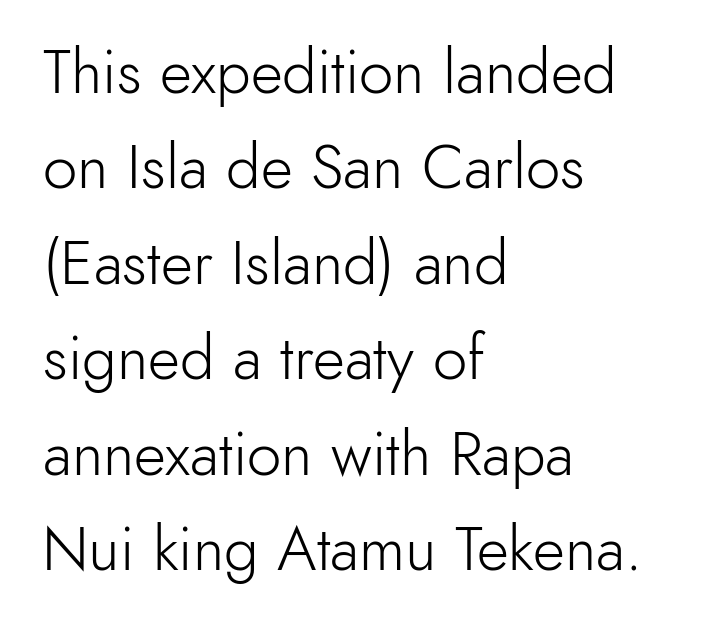
{"serif": "no", "italic": "no", "bold": "no", "weight": "light", "width": "normal", "x_height": "small", "monospaced": "no", "underline": "no", "align": "left", "line_spacing": "normal", "line_spacing_ratio": 1.54, "letter_spacing": "normal", "letter_spacing_em": 0.0, "glyph_px": 62}
